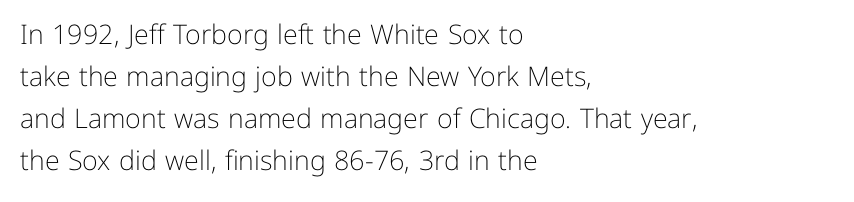
Each new line begins a customary step beneath the previous one. The passage shown is not underscored anywhere. Weight: not bold — regular or lighter. Nope, not italic — everything's standing straight. A classic flush-left, rag-right setting is used for this passage.
